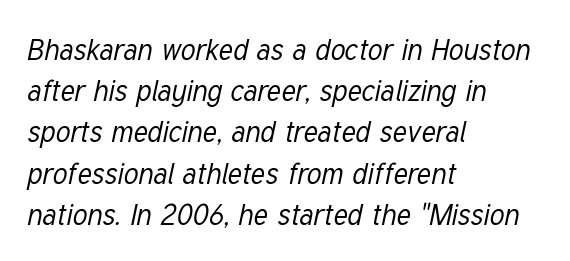
The image shows 29 px regular-weight, condensed type, italic (leaning right); set left-aligned, normal line spacing (1.42x), normal letter spacing, not underlined; low stroke contrast and a medium x-height.
